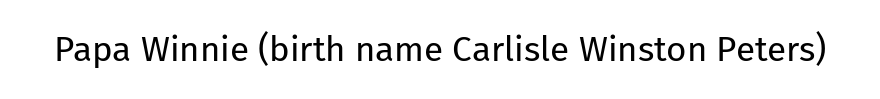
Default kerning and tracking; the words read as compact shapes. The typeface has the unassuming heft of standard copy or less. If you drew a line through each stem, it would be perfectly vertical. The rendering uses natural spacing where letterforms have individual widths.
